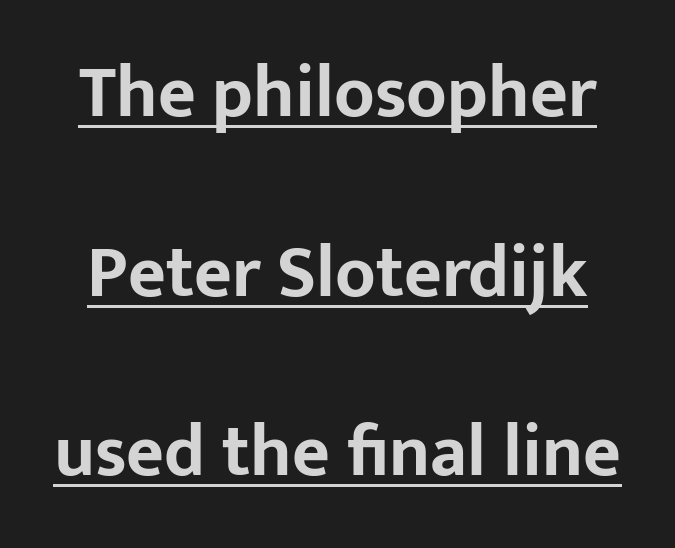
{"serif": "no", "italic": "no", "bold": "yes", "weight": "bold", "width": "normal", "stroke_contrast": "low", "x_height": "medium", "monospaced": "no", "underline": "yes", "align": "center", "line_spacing": "loose", "line_spacing_ratio": 2.46, "letter_spacing": "normal", "letter_spacing_em": 0.0, "glyph_px": 73}
